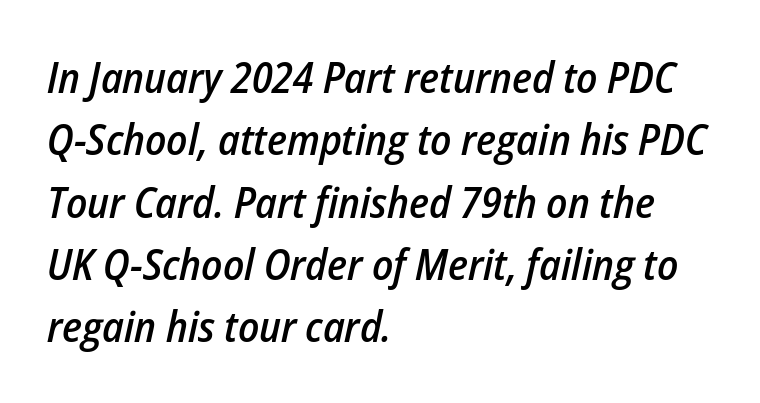
Beneath every word, the page is bare. Inter-character spacing is left at the font's built-in metrics. The rendering uses natural spacing where letterforms have individual widths. Emphasis-style slanted type is in use. The rag falls on the right side of this text block. The block of text has a typical density, with ordinary space between rows.
